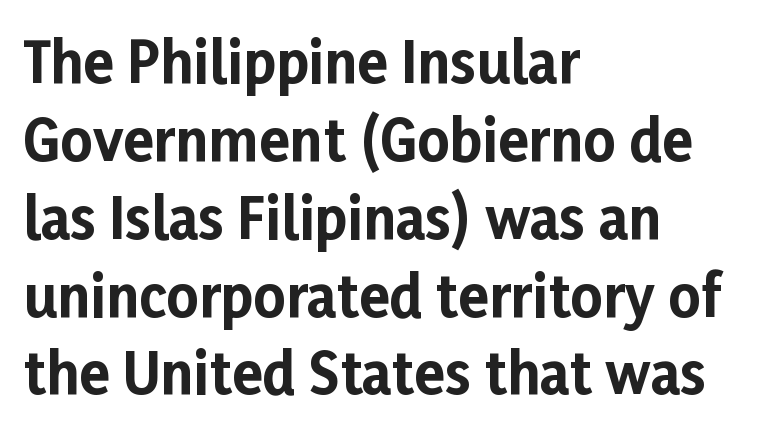
The image shows 56 px bold sans-serif type, upright; set left-aligned, normal line spacing (1.39x), normal letter spacing, not underlined; low stroke contrast and a medium x-height.
